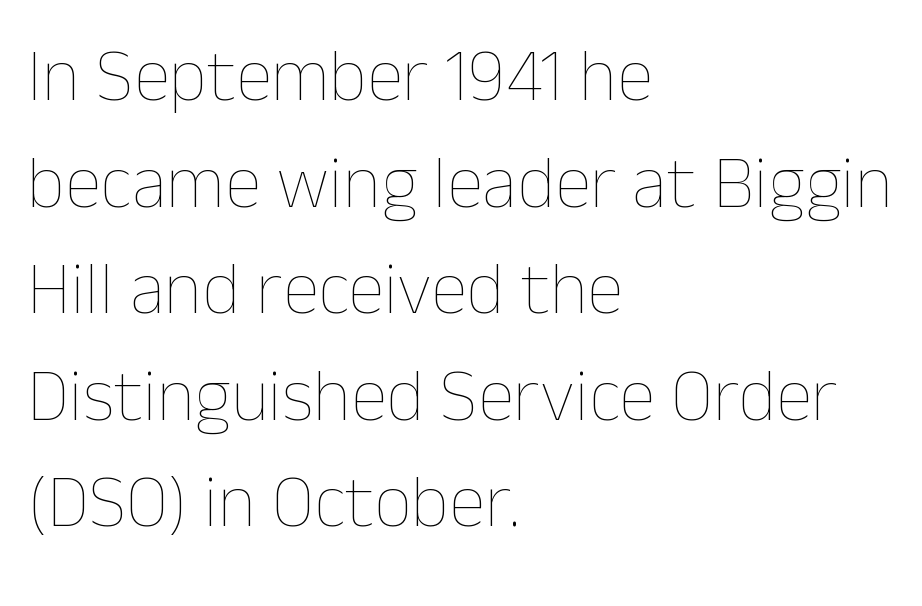
The image shows 74 px thin type, upright; set left-aligned, normal line spacing (1.44x), normal letter spacing, not underlined; low stroke contrast and a medium x-height.
